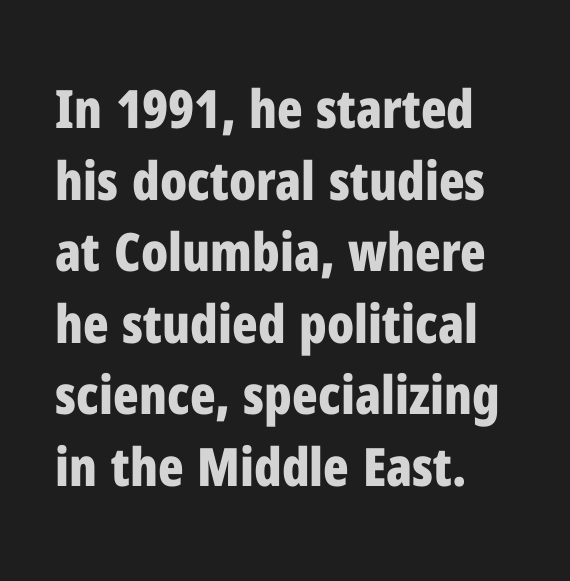
The strip under each line holds only bare page. The ragged edge is on the right, which tells us the setting is flush left. You could call the tracking neutral — neither tight nor loose. I'd call this a sans setting — the letters go barefoot. Horizontal bands of white between lines are of average thickness. This sample uses an upright cut, with every glyph sitting square on the baseline.
